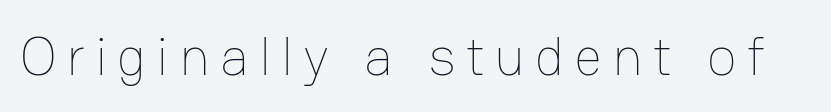
Just letters on the line, the space beneath them empty. Italic: no, the glyphs are upright roman. Character widths vary here, with narrow letters taking less room than wide ones. Letters have the restrained weight of plain body copy at most.
